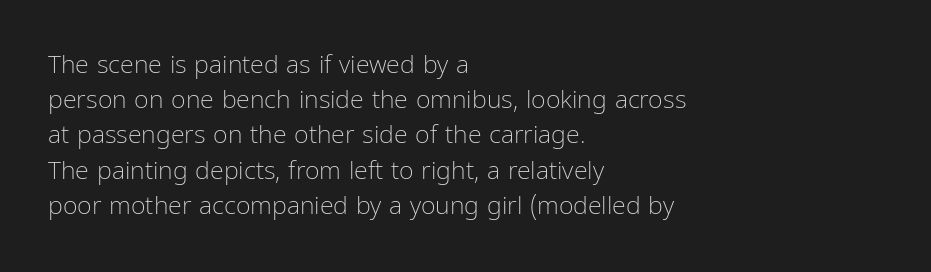
{"italic": "no", "bold": "no", "underline": "no", "align": "left", "line_spacing": "normal", "line_spacing_ratio": 1.41, "letter_spacing": "normal", "letter_spacing_em": 0.0, "glyph_px": 25}
